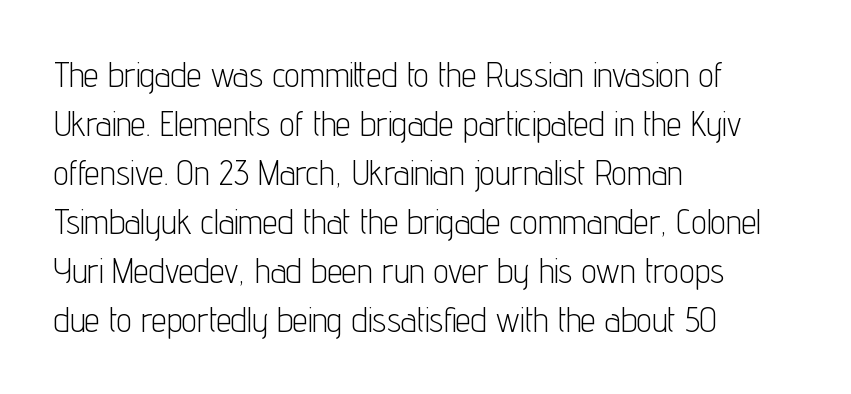
You could not count columns in this text — the font is proportionally spaced. Line starts are locked; line ends wander. Descenders hang freely into open space. Short note: letters normally spaced. No feet cap the strokes, marking this as sans-serif type. Weight: regular or lighter.
